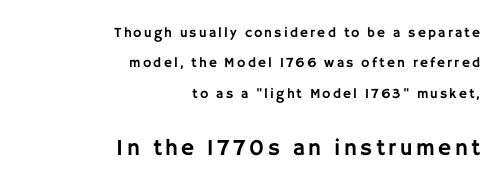
The image shows 23 px text type, upright; set right-aligned, loose line spacing (2.17x), not underlined; the second (bottom) block is 1.64x larger.
